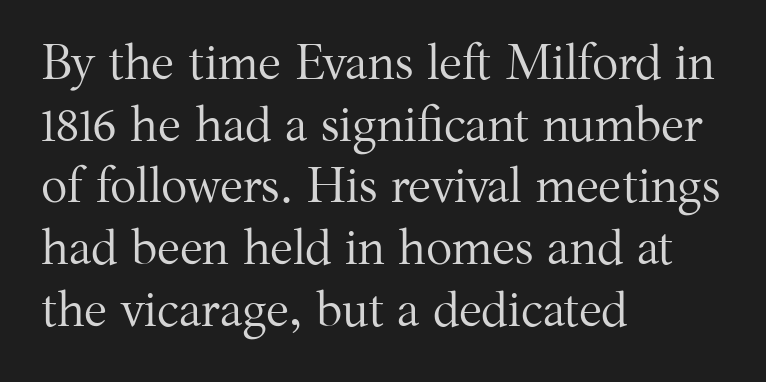
Interline gaps are of average width in this sample. Characters follow at the spacing the type designer built in. Each letter keeps its own natural width here, so spacing adapts to shape. You can tell it's not italic because the verticals are truly vertical.
